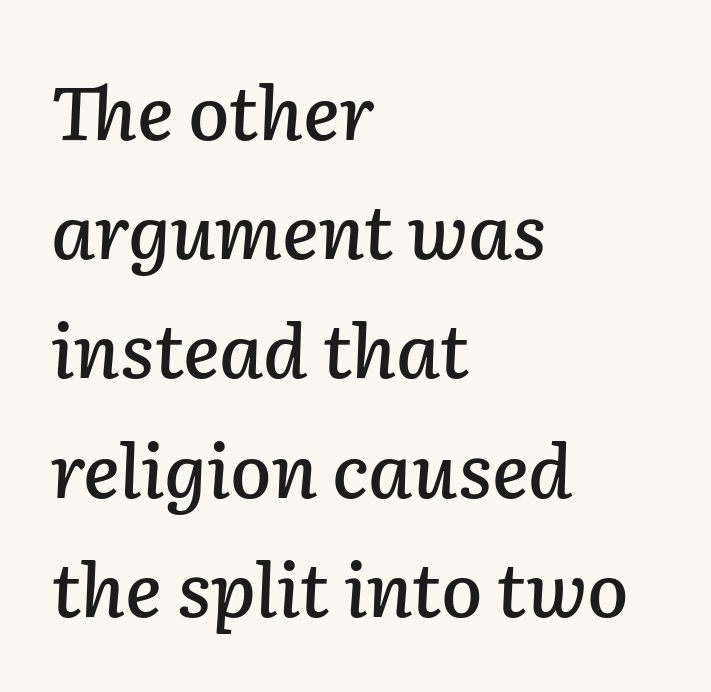
The image shows 75 px text type, italic (leaning right); set left-aligned, normal line spacing (1.59x), normal letter spacing, not underlined; low stroke contrast and a medium x-height.
